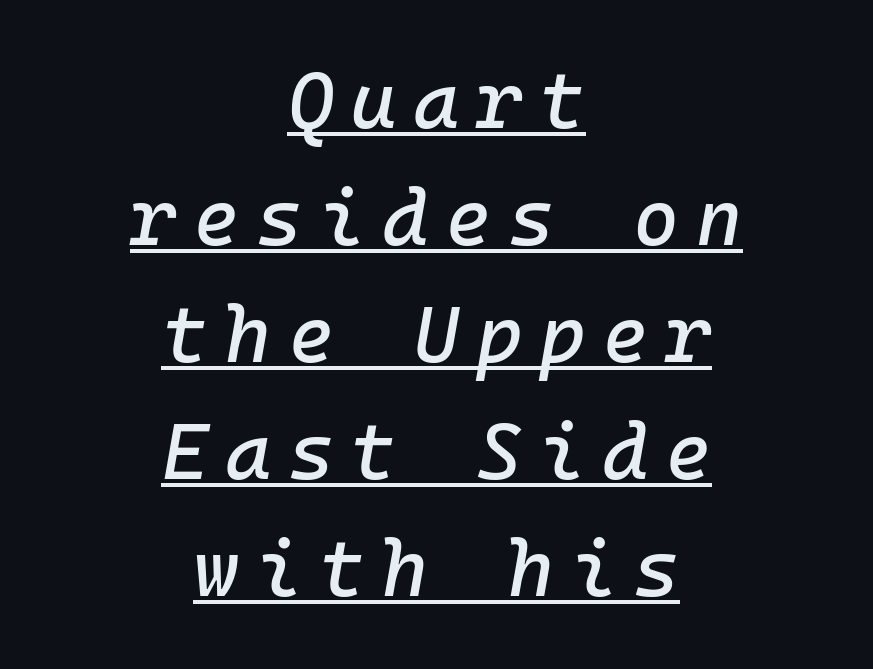
This is oblique type, the kind used for emphasis or titles. Do the characters align in a grid? Yes, the font is monospaced. The rendering uses the underline text-decoration. Notice how descenders clear the ascenders below comfortably — that's standard leading.
